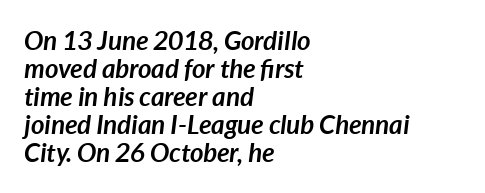
The image shows 26 px bold type, italic (leaning right); set left-aligned, tight line spacing (1.08x), normal letter spacing, not underlined.
